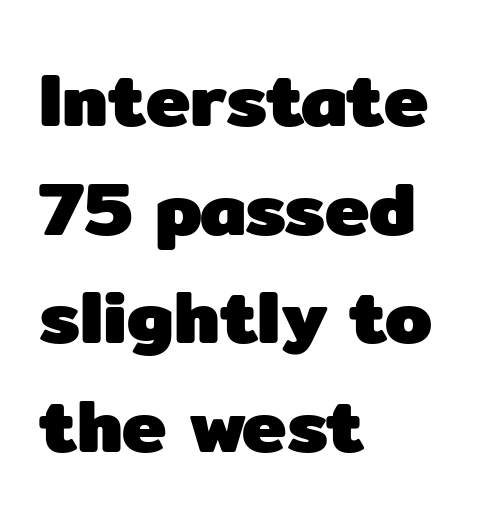
The image shows 75 px heavy sans-serif type, upright; set left-aligned, normal line spacing (1.45x), normal letter spacing, not underlined; low stroke contrast and a medium x-height.
